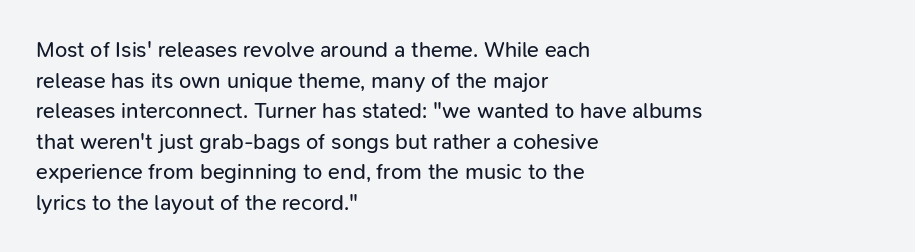
The image shows 22 px text type, upright; set left-aligned, normal line spacing (1.39x), normal letter spacing, not underlined.
